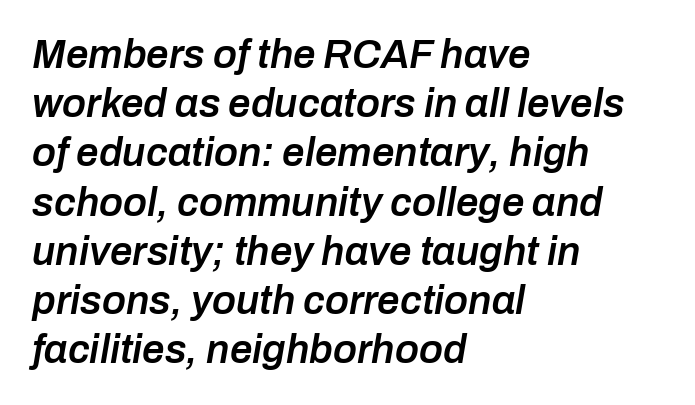
The image shows 40 px semibold type, italic (leaning right); set left-aligned, line spacing 1.23x, normal letter spacing, not underlined; low stroke contrast and a medium x-height.
